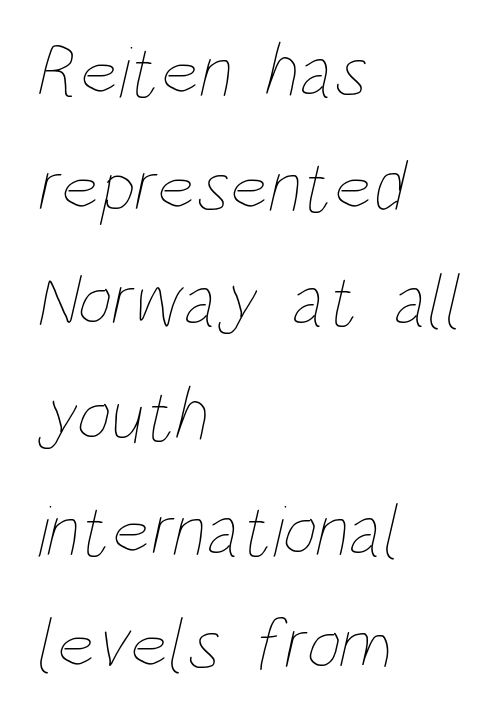
{"bold": "no", "weight": "thin", "width": "condensed", "stroke_contrast": "low", "x_height": "large", "monospaced": "no", "underline": "no", "align": "left", "line_spacing": "normal", "line_spacing_ratio": 1.55, "letter_spacing": "normal", "letter_spacing_em": 0.0, "glyph_px": 74}
